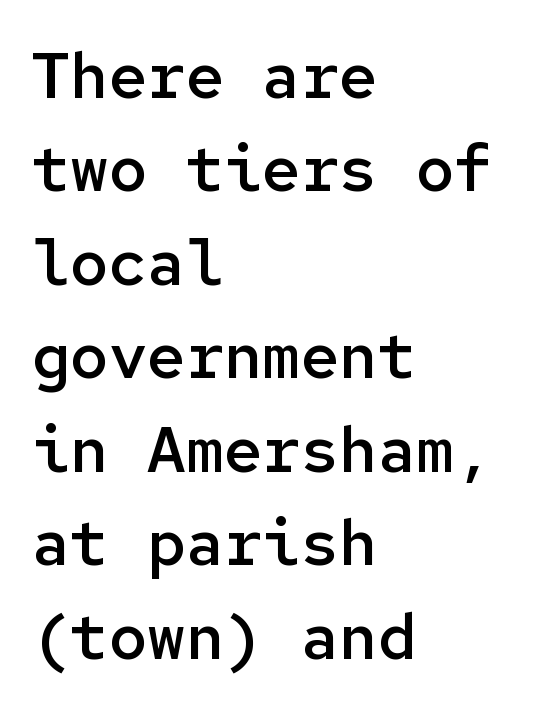
The image shows 64 px semibold sans-serif type, upright, monospaced; set left-aligned, normal line spacing (1.46x), normal letter spacing, not underlined; low stroke contrast and a medium x-height.
